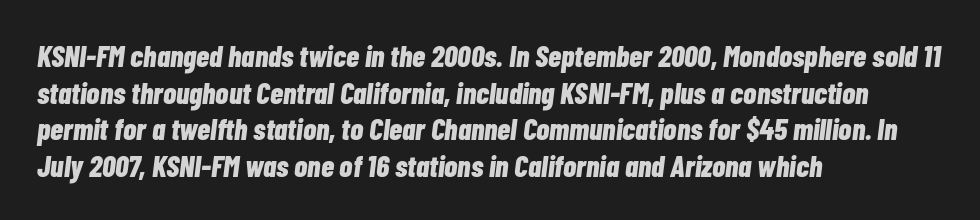
The rendering uses natural spacing where letterforms have individual widths. Would a proofreader flag this as italicized? Yes. Descender tails drop into unmarked territory. The lines are quadded left. The horizontal fit of the characters is conventional and even. Stroke thickness is high; the sample reads as a true bold.
